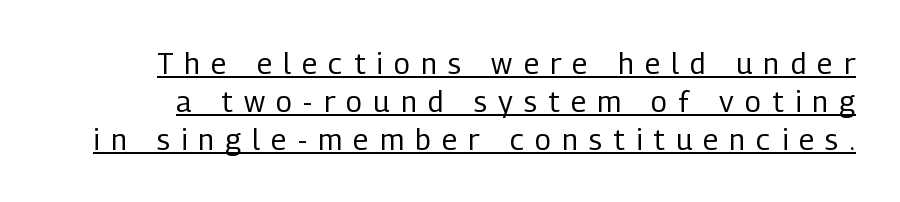
The image shows 29 px regular-weight, condensed sans-serif type, upright; set normal line spacing (1.31x), unusually wide letter spacing (+0.39 em), underlined; low stroke contrast and a medium x-height.
